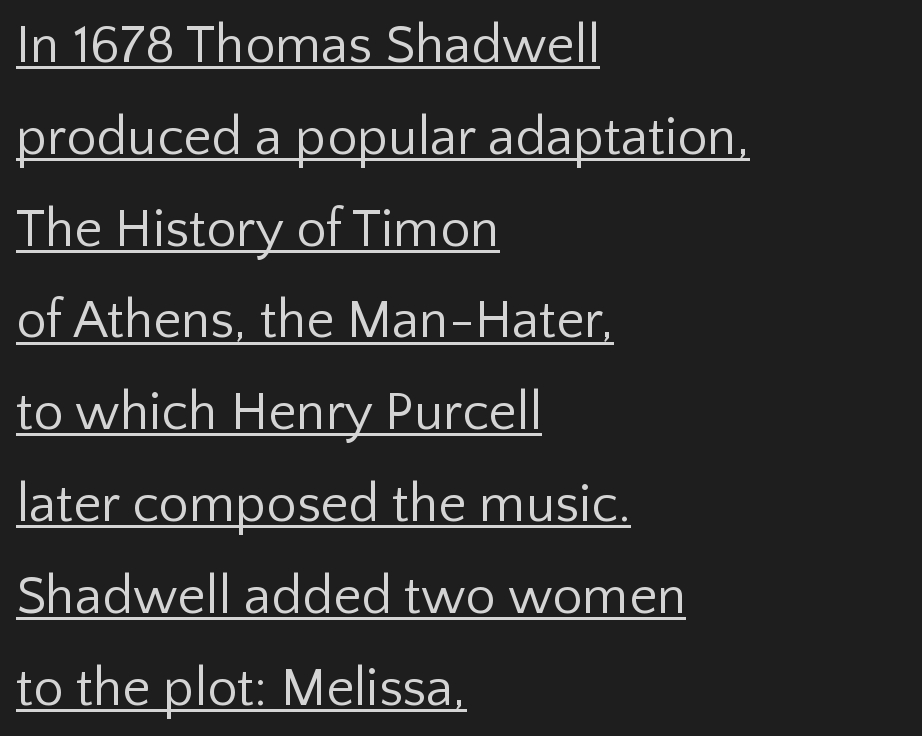
Baseline-to-baseline distance is the conventional proportion of letter height. Spacing verdict: proportional, widths tailored to each character. A baseline rule has been typeset under these characters. Each word holds together tightly as a unit, with standard inter-letter gaps.
